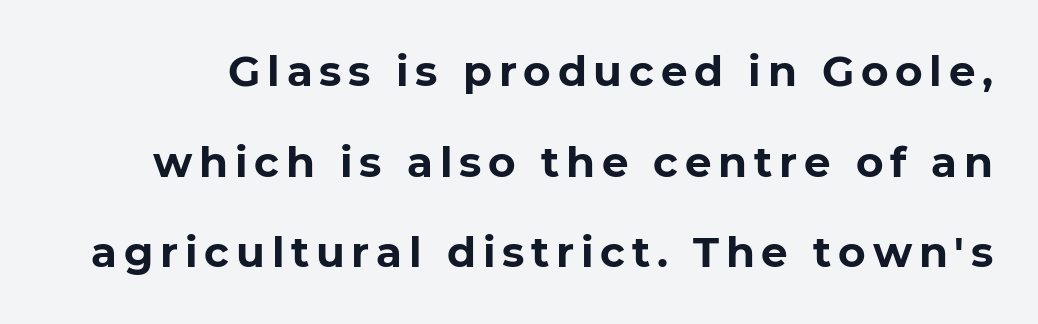
The image shows 42 px bold sans-serif type, upright; set loose line spacing (2.16x), not underlined; low stroke contrast and a medium x-height.
